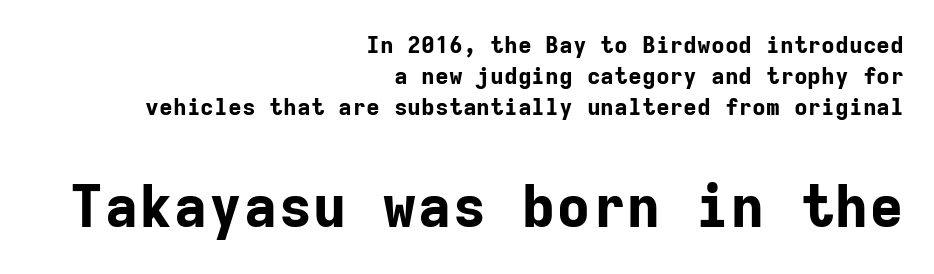
Q: Is the text bold? A: Yes.
Q: Is the text italic (slanted)? A: No, it is upright.
Q: Is the typeface a serif or a sans-serif typeface? A: Sans-serif.
Q: Is the text underlined? A: No.
Q: How is the paragraph aligned? A: Right-aligned.
Q: Is the spacing between letters normal or unusually wide? A: Normal.
Q: Is the spacing between lines tight, normal or loose? A: Normal.
Q: Which block of text is set in a larger size, the first (top) or the second (bottom)? A: The second (bottom) one.
Q: Width (condensed, normal, or wide)? A: Normal.
Q: Stroke contrast? A: Low.
Q: x-height? A: Medium.
Q: Monospaced? A: Yes.
